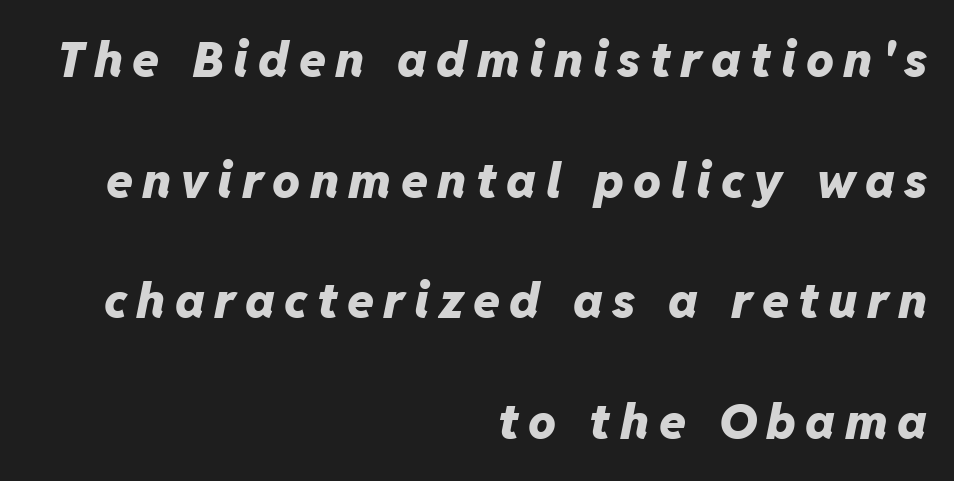
The image shows 49 px heavy type, italic (leaning right); set right-aligned, loose line spacing (2.46x), not underlined; low stroke contrast and a medium x-height.
